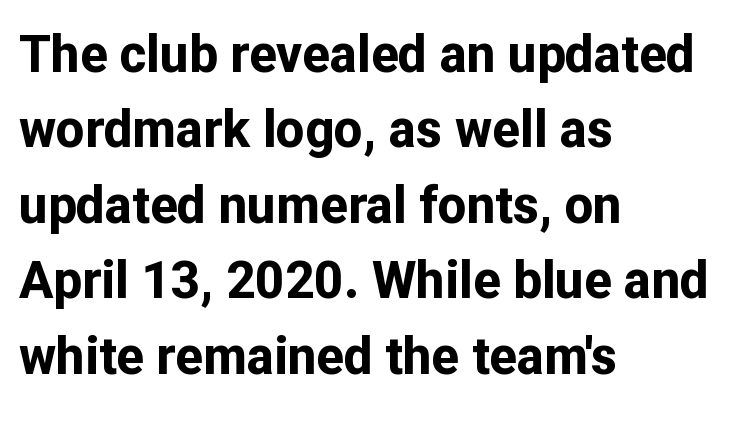
{"serif": "no", "italic": "no", "bold": "yes", "weight": "bold", "width": "normal", "stroke_contrast": "low", "x_height": "medium", "monospaced": "no", "underline": "no", "align": "left", "line_spacing": "normal", "line_spacing_ratio": 1.48, "letter_spacing": "normal", "letter_spacing_em": 0.0, "glyph_px": 51}
